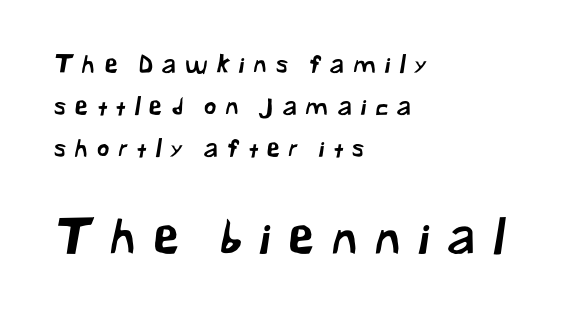
Letterform terminals end flat and unadorned throughout the passage. Note the varied advance widths — an 'i' is clearly narrower than an 'm'. How are the letters spaced? Widely, with obvious added tracking. The more generous point size was reserved for the lower chunk. The compositor pushed each line to the left boundary. Rule under the text: the space is simply empty.
